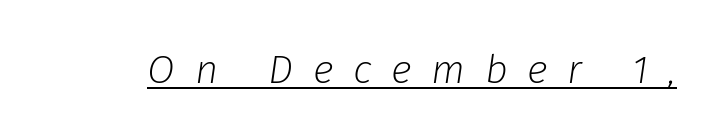
These glyphs show unthickened strokes, regular width or finer. Honestly, the underline is the first thing you notice here. Do the characters align in a grid? No, the font is proportional. You can tell it's italic because the verticals aren't actually vertical. Between one letter and the next there's a generous, obvious gap.
